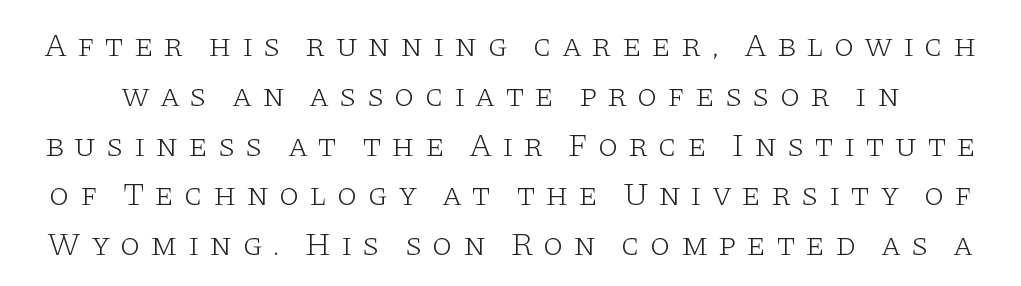
{"serif": "yes", "italic": "no", "bold": "no", "weight": "light", "width": "wide", "stroke_contrast": "low", "x_height": "large", "monospaced": "no", "underline": "no", "line_spacing": "normal", "line_spacing_ratio": 1.51, "letter_spacing": "wide", "letter_spacing_em": 0.29, "glyph_px": 33}
